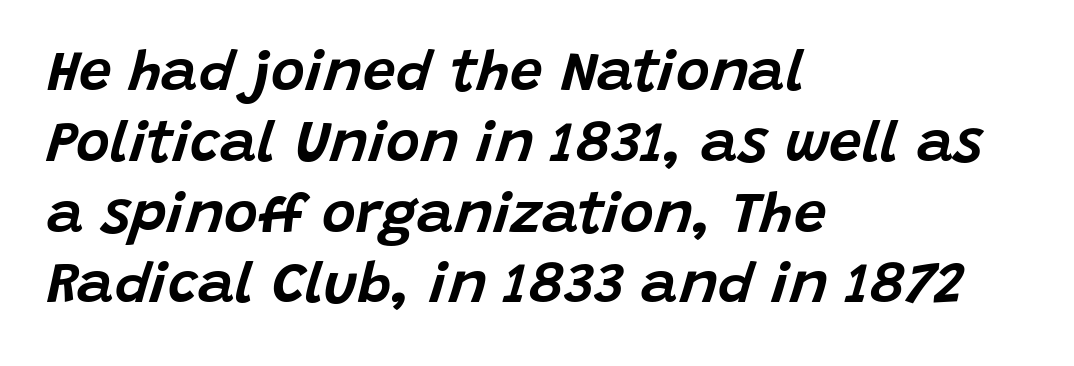
The face used here is rendered with its standard letterfit. Note the varied advance widths — an 'i' is clearly narrower than an 'm'. An italicized treatment has been applied to the whole sample. The typesetter chose a ragged-right arrangement here. No word sits above an underline.
